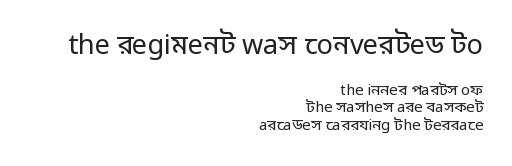
Q: Is the text bold? A: No.
Q: Is the text italic (slanted)? A: No, it is upright.
Q: Is the text underlined? A: No.
Q: How is the paragraph aligned? A: Right-aligned.
Q: Is the spacing between letters normal or unusually wide? A: Normal.
Q: Is the spacing between lines tight, normal or loose? A: Tight.
Q: Which block of text is set in a larger size, the first (top) or the second (bottom)? A: The first (top) one.
